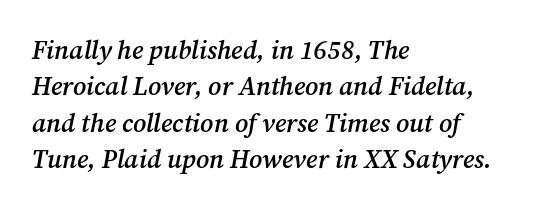
Q: Is the text bold? A: Semi-bold.
Q: Is the text italic (slanted)? A: Yes, it leans right by about 12 degrees.
Q: Is the text underlined? A: No.
Q: How is the paragraph aligned? A: Left-aligned.
Q: Is the spacing between letters normal or unusually wide? A: Normal.
Q: Is the spacing between lines tight, normal or loose? A: Normal.
